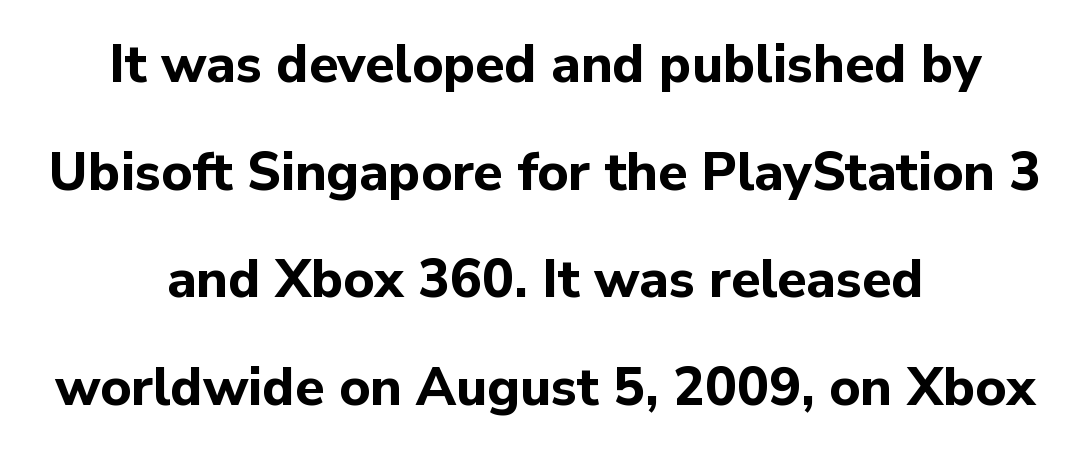
Q: Is the text bold? A: Yes.
Q: Is the text italic (slanted)? A: No, it is upright.
Q: Is the typeface a serif or a sans-serif typeface? A: Sans-serif.
Q: Is the text underlined? A: No.
Q: How is the paragraph aligned? A: Centered.
Q: Is the spacing between letters normal or unusually wide? A: Normal.
Q: Is the spacing between lines tight, normal or loose? A: Loose.
Q: Width (condensed, normal, or wide)? A: Normal.
Q: Stroke contrast? A: Low.
Q: x-height? A: Medium.
Q: Monospaced? A: No.
